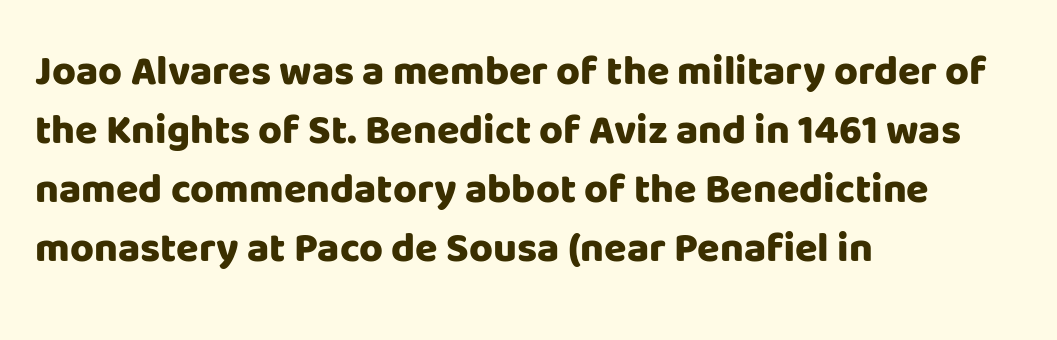
Here the designer chose a conventional face with non-uniform glyph widths. Short note: letters normally spaced. Italic: no, the glyphs are upright roman. These lines are composed in type without serifs. Typesetter's note: full bold, strokes at maximum text heaviness. Any mark beneath the type? The region is blank.
